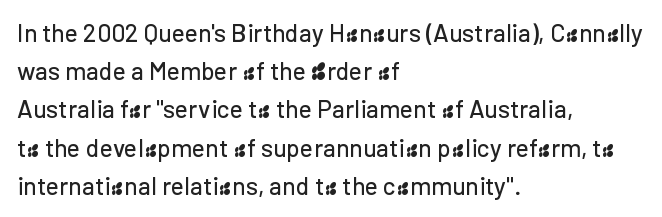
{"italic": "no", "underline": "no", "align": "left", "line_spacing": "normal", "line_spacing_ratio": 1.53, "letter_spacing": "normal", "letter_spacing_em": 0.0, "glyph_px": 25}
